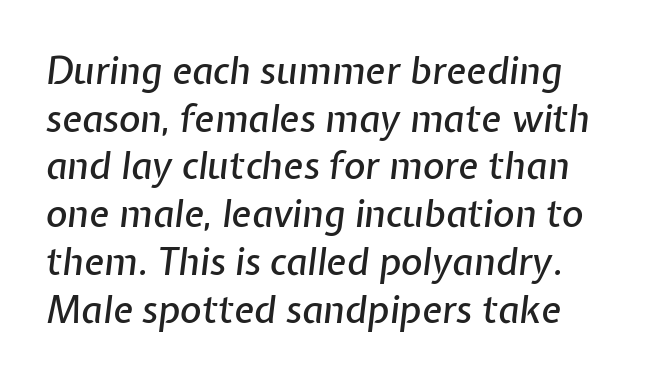
The image shows 37 px text type, italic (leaning right); set left-aligned, normal line spacing (1.29x), normal letter spacing, not underlined; low stroke contrast and a medium x-height.
